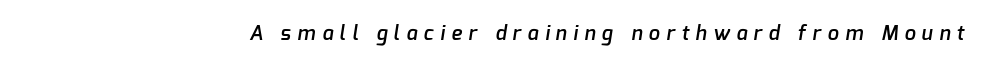
A bit beefed up — I'd call it semibold rather than bold. This sample uses expanded letter spacing, leaving extra air between glyphs. The specimen omits any rule beneath the text block's lines.
